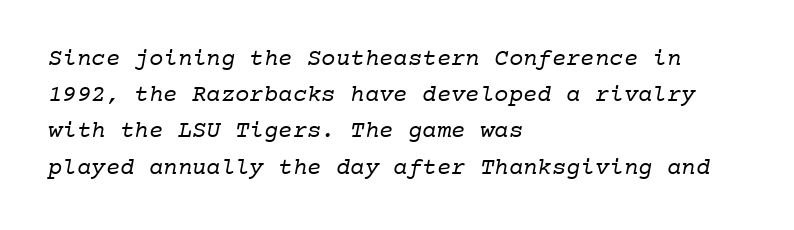
Q: Is the text bold? A: No.
Q: Is the text underlined? A: No.
Q: How is the paragraph aligned? A: Left-aligned.
Q: Is the spacing between letters normal or unusually wide? A: Normal.
Q: Is the spacing between lines tight, normal or loose? A: Normal.
